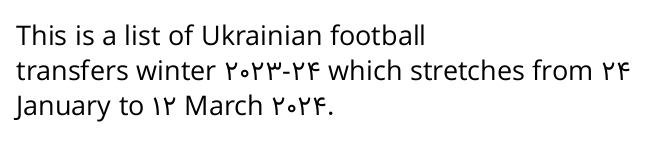
Q: Is the text bold? A: No.
Q: Is the text italic (slanted)? A: No, it is upright.
Q: Is the text underlined? A: No.
Q: How is the paragraph aligned? A: Left-aligned.
Q: Is the spacing between letters normal or unusually wide? A: Normal.
Q: Is the spacing between lines tight, normal or loose? A: Normal.
